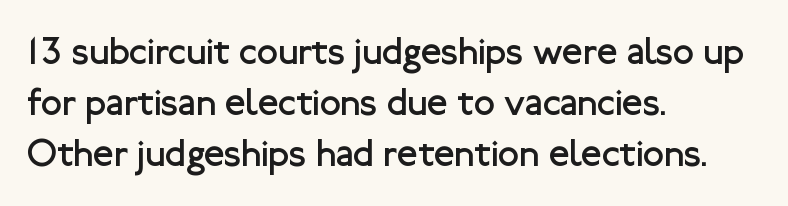
{"serif": "no", "italic": "no", "bold": "no", "weight": "regular", "width": "normal", "stroke_contrast": "low", "x_height": "medium", "monospaced": "no", "underline": "no", "align": "left", "line_spacing": "normal", "line_spacing_ratio": 1.34, "letter_spacing": "normal", "letter_spacing_em": 0.0, "glyph_px": 38}
